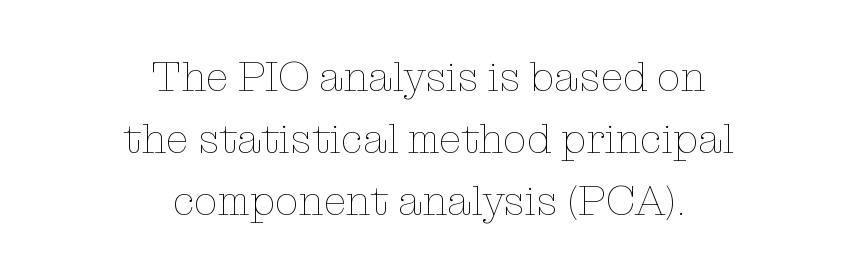
Q: Is the text bold? A: No.
Q: Is the text italic (slanted)? A: No, it is upright.
Q: Is the text underlined? A: No.
Q: How is the paragraph aligned? A: Centered.
Q: Is the spacing between letters normal or unusually wide? A: Normal.
Q: Is the spacing between lines tight, normal or loose? A: Normal.
Q: Width (condensed, normal, or wide)? A: Normal.
Q: Stroke contrast? A: Low.
Q: x-height? A: Medium.
Q: Monospaced? A: No.
